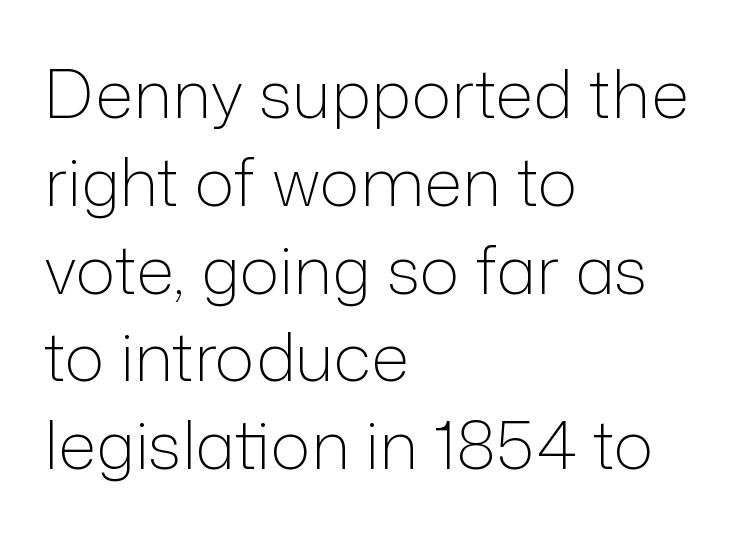
{"serif": "no", "italic": "no", "bold": "no", "weight": "light", "width": "normal", "stroke_contrast": "low", "x_height": "medium", "monospaced": "no", "underline": "no", "align": "left", "line_spacing": "normal", "line_spacing_ratio": 1.31, "letter_spacing": "normal", "letter_spacing_em": 0.0, "glyph_px": 67}
